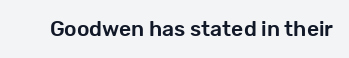
{"italic": "no", "underline": "no", "letter_spacing": "normal", "letter_spacing_em": 0.0, "glyph_px": 21}
